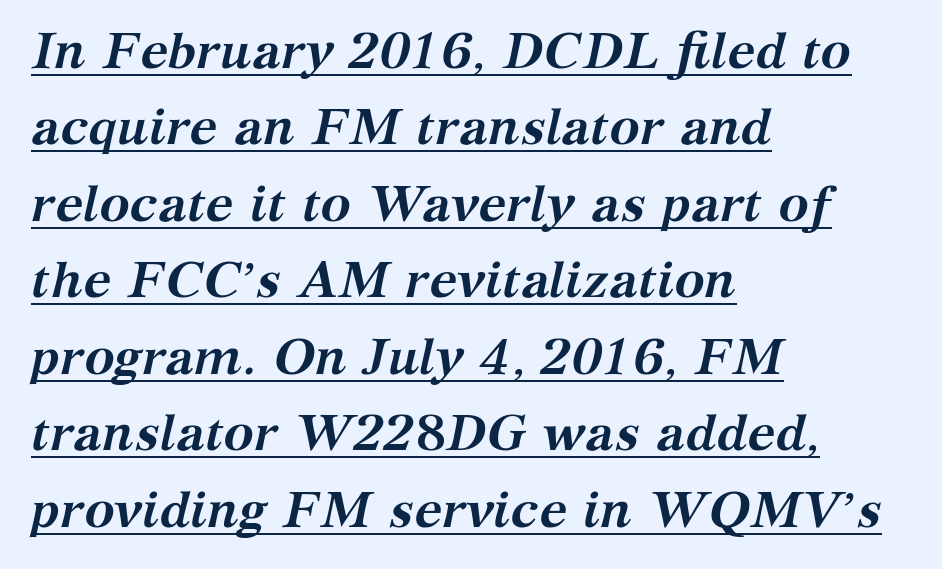
Note the varied advance widths — an 'i' is clearly narrower than an 'm'. Small tapered or slab feet sit at the stroke ends, so this counts as serif. Each new line begins a customary step beneath the previous one. Line starts are locked; line ends wander. Bold? Absolutely — the strokes are thick and heavy.
